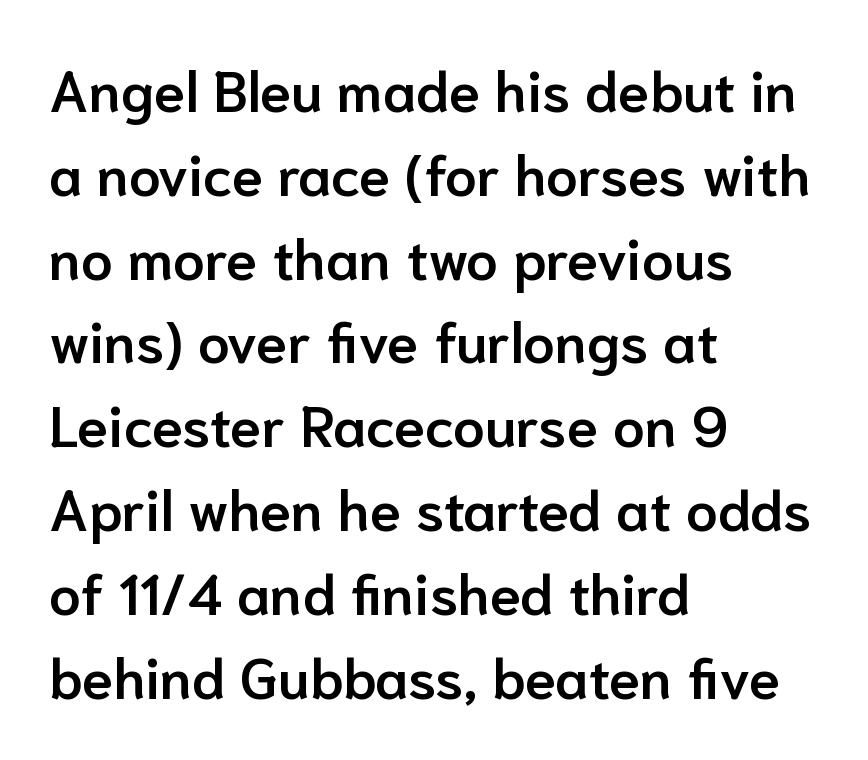
Q: Is the text bold? A: Semi-bold.
Q: Is the text italic (slanted)? A: No, it is upright.
Q: Is the typeface a serif or a sans-serif typeface? A: Sans-serif.
Q: Is the text underlined? A: No.
Q: How is the paragraph aligned? A: Left-aligned.
Q: Is the spacing between letters normal or unusually wide? A: Normal.
Q: Is the spacing between lines tight, normal or loose? A: Normal.
Q: Width (condensed, normal, or wide)? A: Normal.
Q: Stroke contrast? A: Low.
Q: x-height? A: Medium.
Q: Monospaced? A: No.
